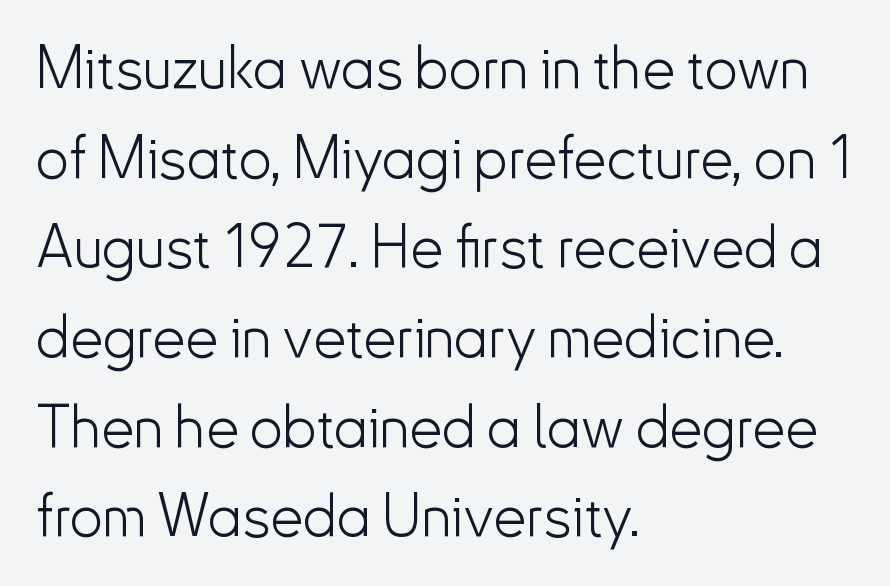
Interline gaps are of average width in this sample. Look at the tracking — it's just the regular setting, nothing added. The font's upright variant was chosen for this text. Glance below the letters and you will spot only blank space. Here the designer chose a conventional face with non-uniform glyph widths. Vertical stems look standard width or narrower in stroke.
